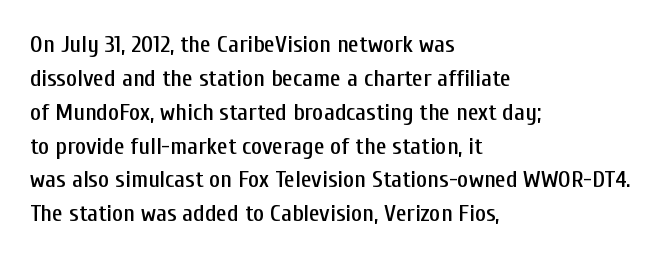
The image shows 24 px text type, upright; set left-aligned, normal line spacing (1.41x), normal letter spacing, not underlined.
